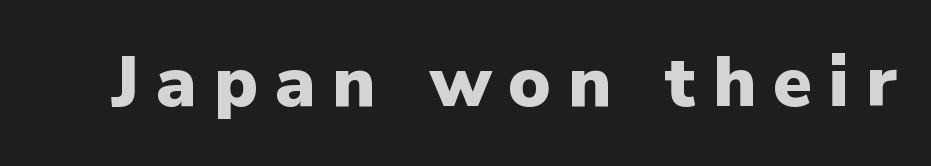
{"serif": "no", "italic": "no", "bold": "yes", "weight": "heavy", "width": "normal", "stroke_contrast": "low", "x_height": "medium", "monospaced": "no", "underline": "no", "letter_spacing": "wide", "letter_spacing_em": 0.24, "glyph_px": 71}
